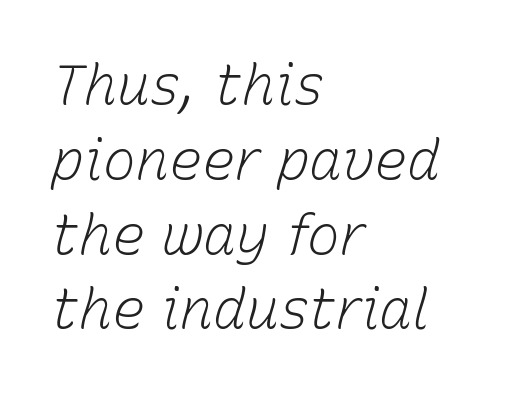
{"italic": "yes", "lean": "right", "slant_degrees": 15, "bold": "no", "weight": "light", "width": "normal", "stroke_contrast": "low", "x_height": "medium", "monospaced": "no", "underline": "no", "align": "left", "line_spacing": "normal", "line_spacing_ratio": 1.36, "letter_spacing": "normal", "letter_spacing_em": 0.0, "glyph_px": 55}
